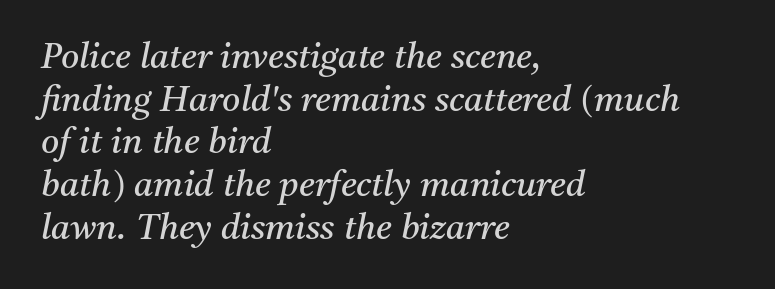
The image shows 35 px regular-weight serif type, italic (leaning right); set left-aligned, line spacing 1.22x, normal letter spacing, not underlined; medium stroke contrast and a medium x-height.
